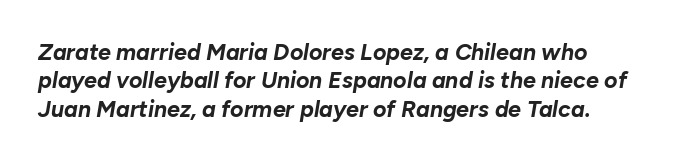
The image shows 23 px bold type, italic (leaning right); set left-aligned, line spacing 1.23x, normal letter spacing, not underlined.
